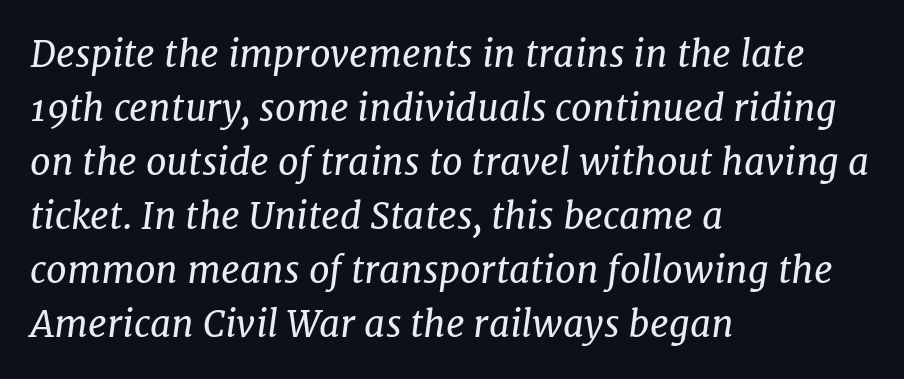
{"serif": "yes", "italic": "yes", "lean": "right", "slant_degrees": 7, "bold": "no", "weight": "regular", "width": "normal", "stroke_contrast": "low", "x_height": "medium", "monospaced": "no", "underline": "no", "align": "left", "line_spacing": "normal", "line_spacing_ratio": 1.46, "letter_spacing": "normal", "letter_spacing_em": 0.0, "glyph_px": 37}
